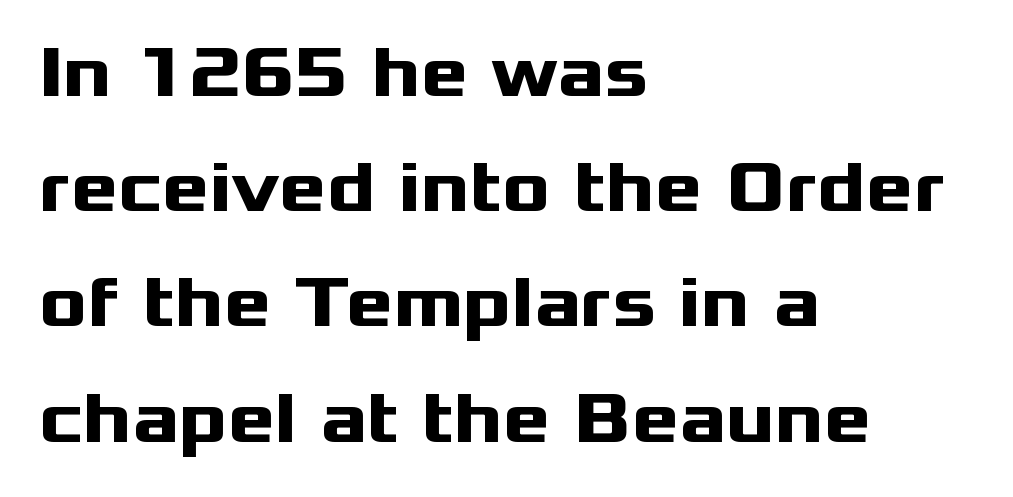
{"serif": "no", "italic": "no", "bold": "yes", "weight": "heavy", "width": "wide", "stroke_contrast": "medium", "x_height": "medium", "monospaced": "no", "underline": "no", "align": "left", "line_spacing": "normal", "line_spacing_ratio": 1.6, "letter_spacing": "normal", "letter_spacing_em": 0.0, "glyph_px": 72}
